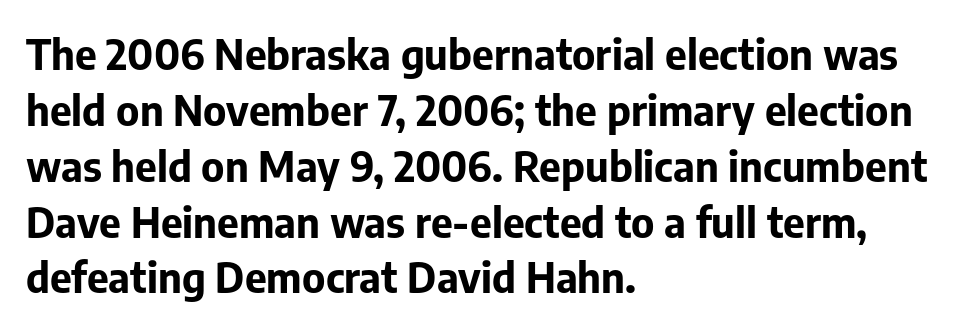
Q: Is the text bold? A: Yes.
Q: Is the text italic (slanted)? A: No, it is upright.
Q: Is the typeface a serif or a sans-serif typeface? A: Sans-serif.
Q: Is the text underlined? A: No.
Q: How is the paragraph aligned? A: Left-aligned.
Q: Is the spacing between letters normal or unusually wide? A: Normal.
Q: Is the spacing between lines tight, normal or loose? A: Normal.
Q: Width (condensed, normal, or wide)? A: Normal.
Q: Stroke contrast? A: Low.
Q: x-height? A: Medium.
Q: Monospaced? A: No.
